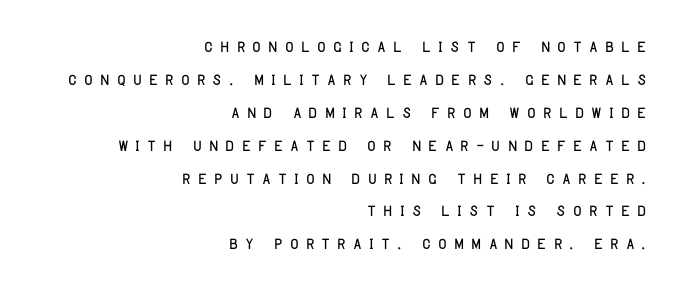
{"italic": "no", "underline": "no", "align": "right", "line_spacing": "normal", "line_spacing_ratio": 1.43, "letter_spacing": "wide", "letter_spacing_em": 0.32, "glyph_px": 23}
